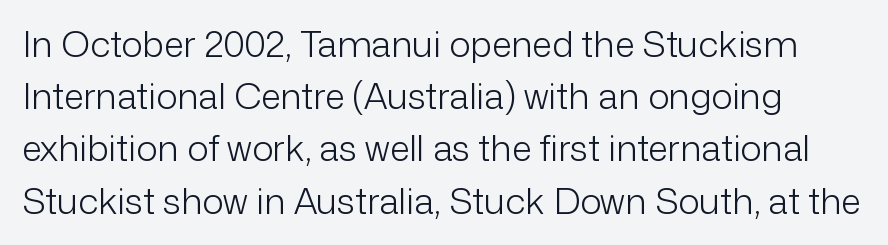
Lines of text with bare space underneath. The rendering uses a moderate line-height, typical for paragraphs. You could call the tracking neutral — neither tight nor loose. The specimen reads as upright at a glance. Observe the absence of serifs on each vertical stroke in this sample.
